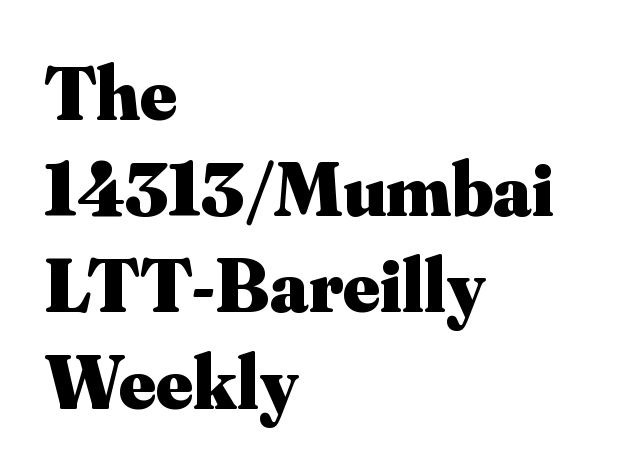
Caption: standard tracking, unaltered. The rendering anchors every line to the left-hand side. Is this a fixed-width face? No — the glyphs have proportional, varying widths. Check the space under the baseline: it is left empty.
